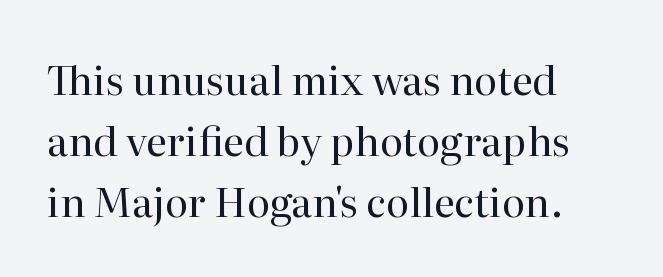
The image shows 40 px regular-weight serif type, upright; set left-aligned, normal line spacing (1.52x), normal letter spacing, not underlined; high stroke contrast and a medium x-height.
